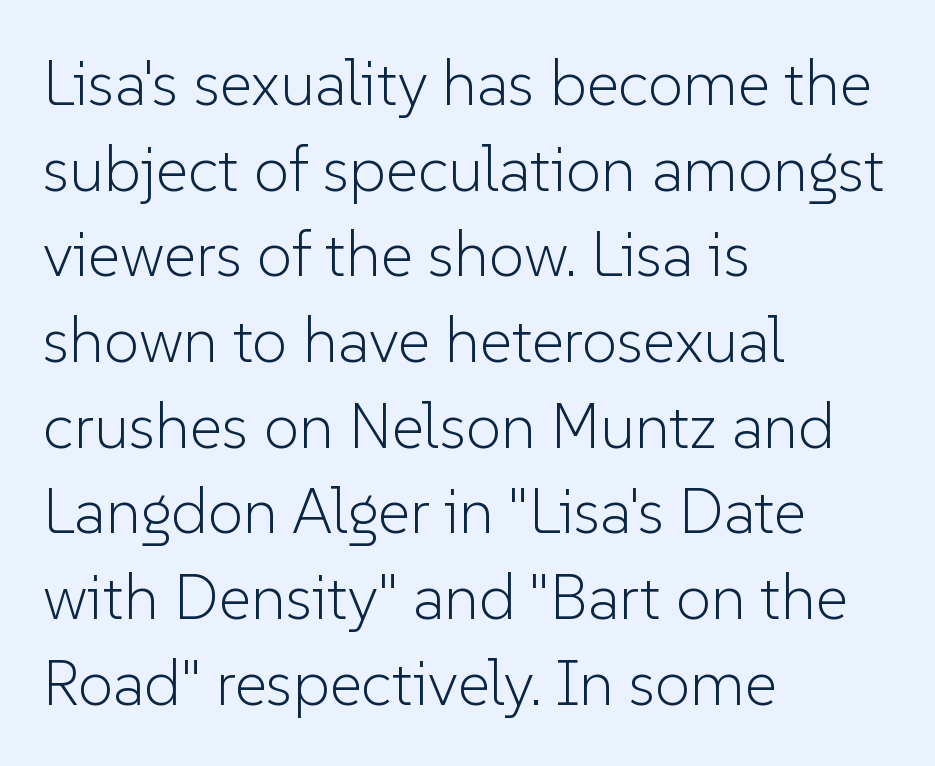
The image shows 63 px light sans-serif type, upright; set left-aligned, normal line spacing (1.36x), normal letter spacing, not underlined; low stroke contrast and a medium x-height.
